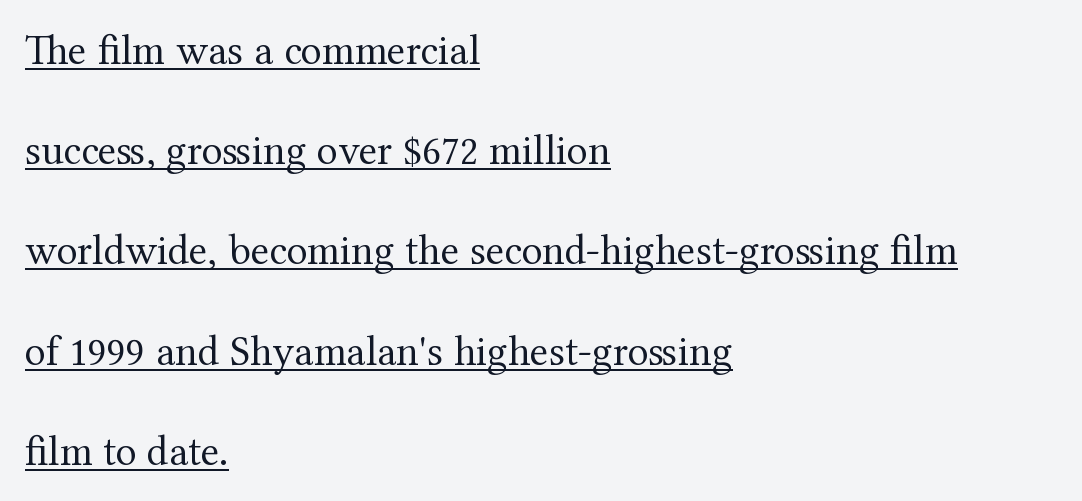
Short and long lines alike share a common starting point at left. Vertical strokes here are truly vertical. Here the glyphs are tracked normally, forming tight word shapes. One glance says open: line gaps are wider than usual. The font family rendered here belongs to the serif group. The face used here is proportionally spaced, like ordinary book or web type.
